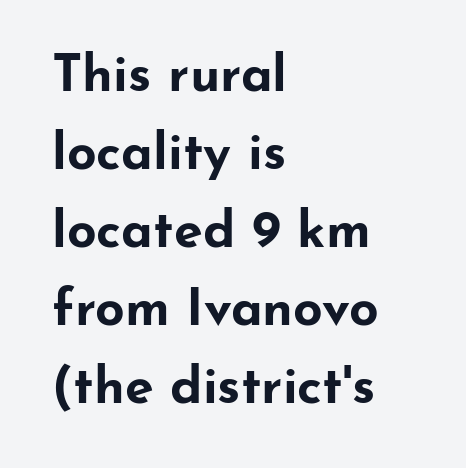
Plain, unruled lines of type. Thick stems and heavy bowls — unmistakably bold. This sample uses a sans-serif face. Compared with a centered layout, this one pins lines to the left instead.
